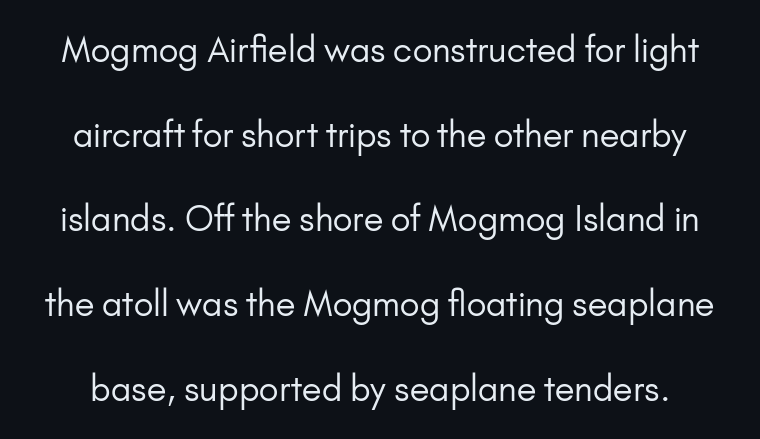
The image shows 34 px regular-weight sans-serif type, upright; set loose line spacing (2.49x), normal letter spacing, not underlined; low stroke contrast and a small x-height.
